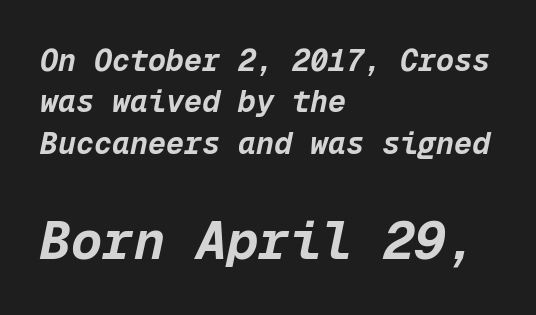
Honestly, the letter spacing is just normal — you wouldn't notice it. Each letter, wide or thin by design, is forced into the same width here. These lines sit exactly where default settings would place them. Quick note: underline off. Two sizes are in play, and the larger belongs to the second block. Notice how thick the strokes are: this is what a full bold looks like.
